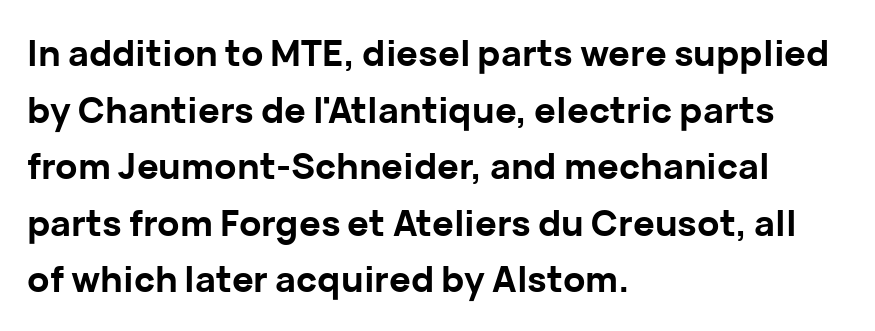
The image shows 36 px bold sans-serif type, upright; set left-aligned, normal line spacing (1.57x), normal letter spacing, not underlined; low stroke contrast and a medium x-height.
